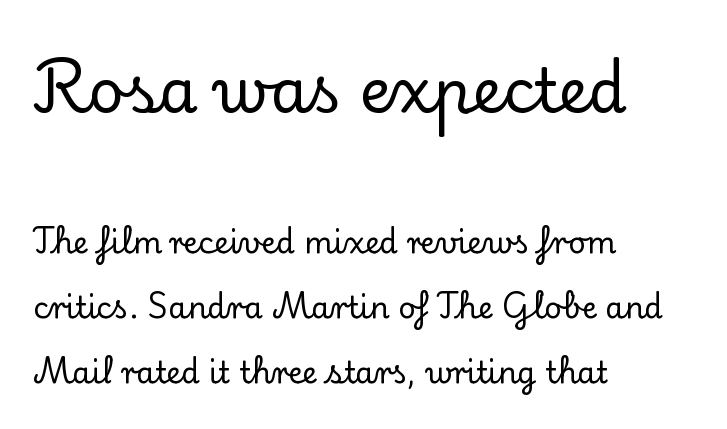
Q: Is the text italic (slanted)? A: No, it is upright.
Q: Is the typeface a serif or a sans-serif typeface? A: Serif.
Q: Is the text underlined? A: No.
Q: How is the paragraph aligned? A: Left-aligned.
Q: Is the spacing between letters normal or unusually wide? A: Normal.
Q: Is the spacing between lines tight, normal or loose? A: Loose.
Q: Which block of text is set in a larger size, the first (top) or the second (bottom)? A: The first (top) one.
Q: Width (condensed, normal, or wide)? A: Normal.
Q: Stroke contrast? A: Low.
Q: x-height? A: Small.
Q: Monospaced? A: No.
